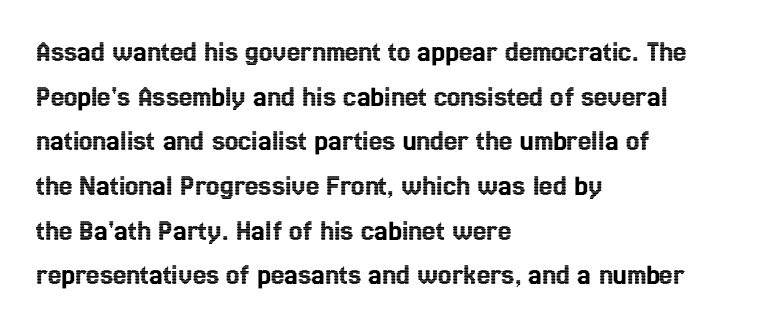
Q: Is the text italic (slanted)? A: No, it is upright.
Q: Is the text underlined? A: No.
Q: How is the paragraph aligned? A: Left-aligned.
Q: Is the spacing between letters normal or unusually wide? A: Normal.
Q: Is the spacing between lines tight, normal or loose? A: Normal.
Q: Width (condensed, normal, or wide)? A: Condensed.
Q: x-height? A: Medium.
Q: Monospaced? A: No.
